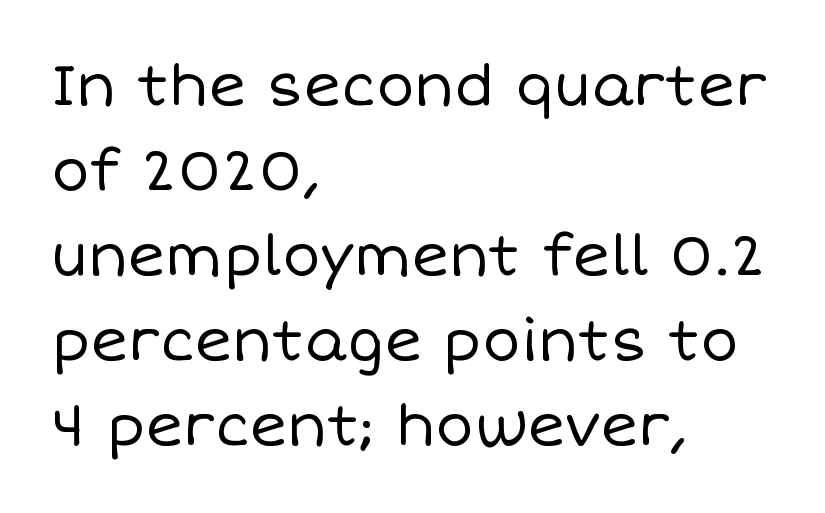
{"italic": "no", "bold": "no", "weight": "regular", "width": "normal", "stroke_contrast": "low", "x_height": "large", "monospaced": "no", "underline": "no", "align": "left", "line_spacing": "normal", "line_spacing_ratio": 1.49, "letter_spacing": "normal", "letter_spacing_em": 0.0, "glyph_px": 57}
